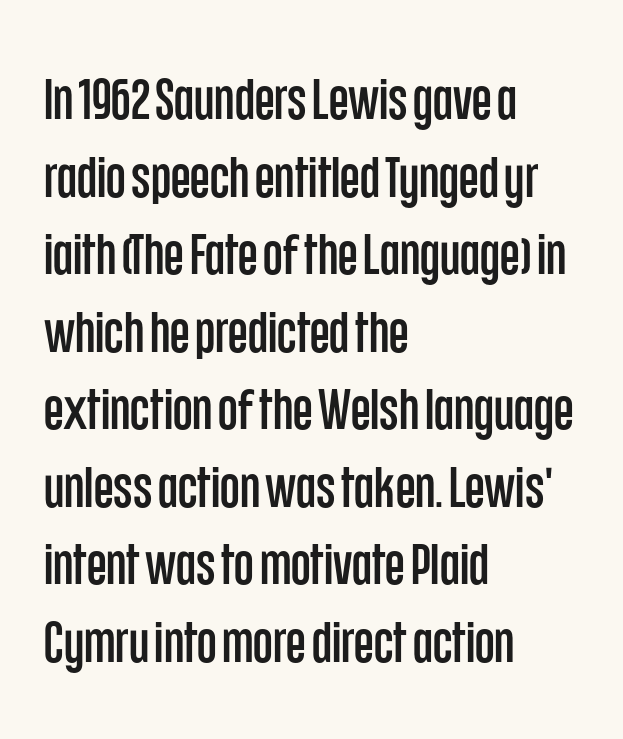
The image shows 57 px condensed sans-serif type, upright; set left-aligned, normal line spacing (1.36x), normal letter spacing, not underlined; low stroke contrast and a large x-height.
